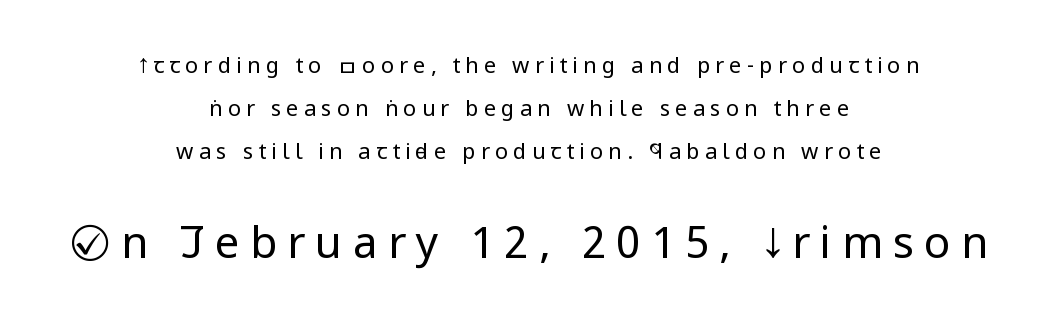
The letters stand upright; this is a roman face. The baseline area is clear. Character widths vary here, with narrow letters taking less room than wide ones. This rendering employs a face without finishing strokes, i.e., a sans-serif. Loosely led — the rows are spread out.
